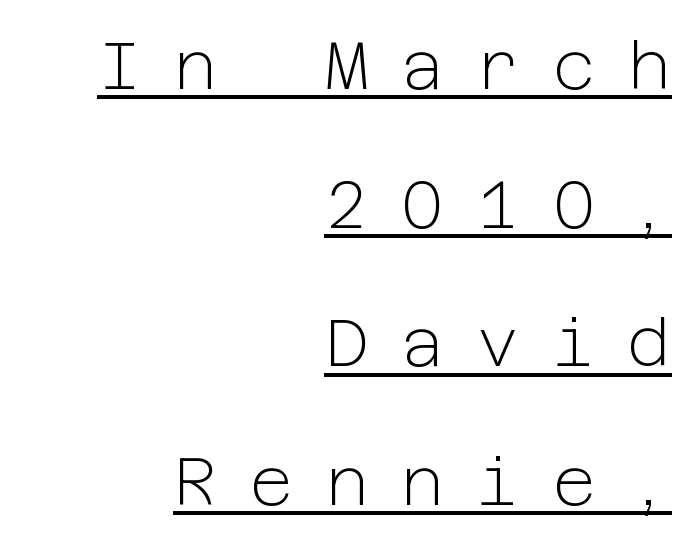
You could fit nearly another row in the gap between these rows. The letters look calm and open, with moderate or lighter stems. Is there an underline? Yes — a line sits under the letters. The tracking reads as deliberately expanded to a designer's eye.
